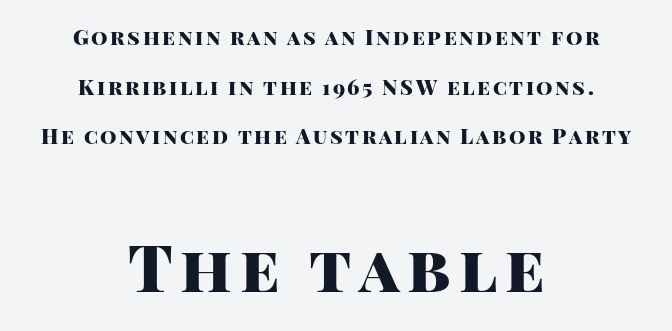
{"serif": "no", "italic": "no", "bold": "yes", "weight": "heavy", "width": "normal", "stroke_contrast": "high", "x_height": "large", "monospaced": "no", "underline": "no", "align": "center", "line_spacing": "loose", "line_spacing_ratio": 2.36, "larger_block": "second", "size_ratio": 3.05, "glyph_px": 64}
